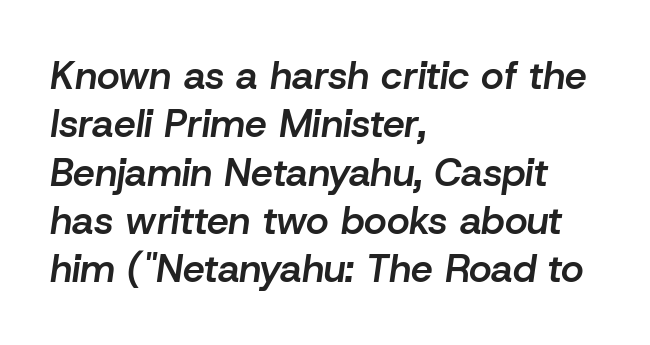
In terms of letterspacing, this is plain default setting. Has an underline been added? It has not. Left-aligned paragraph, ragged on the right. Emphasis-style slanted type is in use. Moderately thickened strokes mark this as semibold type.
